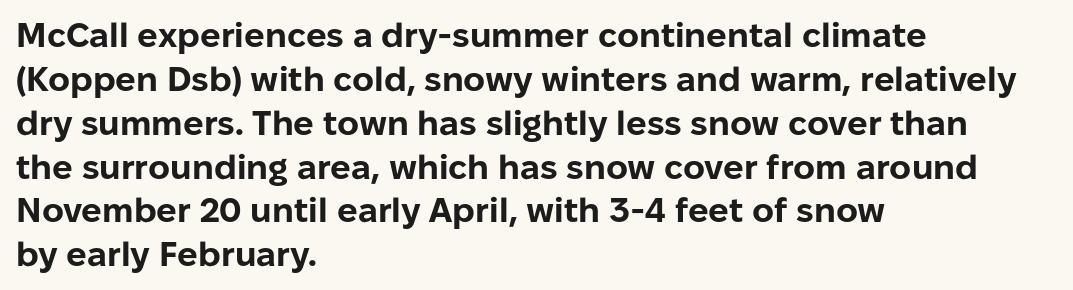
{"serif": "no", "italic": "no", "bold": "yes", "weight": "bold", "width": "normal", "stroke_contrast": "low", "x_height": "medium", "monospaced": "no", "underline": "no", "align": "left", "line_spacing": "normal", "line_spacing_ratio": 1.29, "letter_spacing": "normal", "letter_spacing_em": 0.0, "glyph_px": 34}
